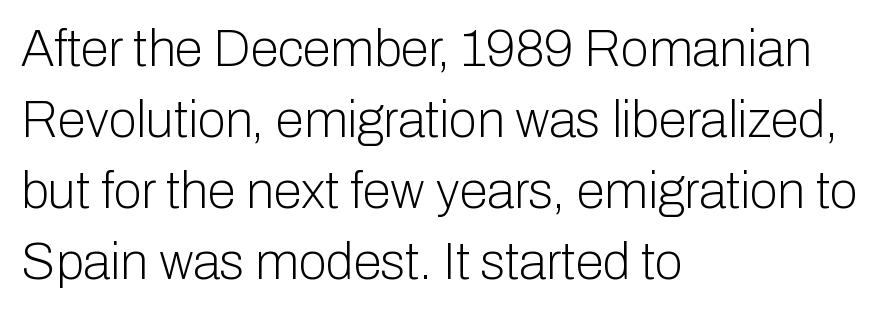
The image shows 51 px light sans-serif type, upright; set left-aligned, normal line spacing (1.39x), normal letter spacing, not underlined; low stroke contrast and a medium x-height.
